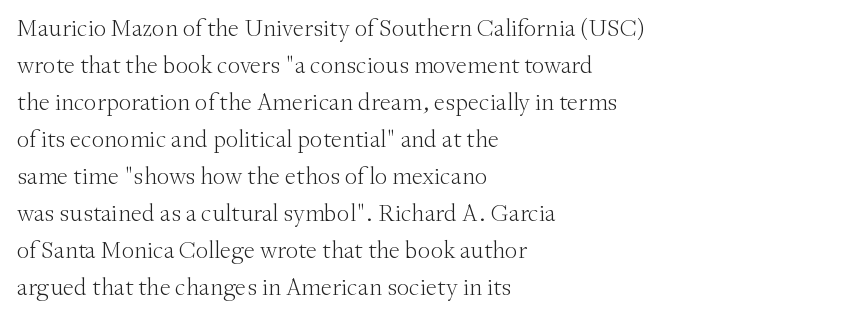
The image shows 25 px text type, upright; set left-aligned, normal line spacing (1.48x), normal letter spacing, not underlined.
